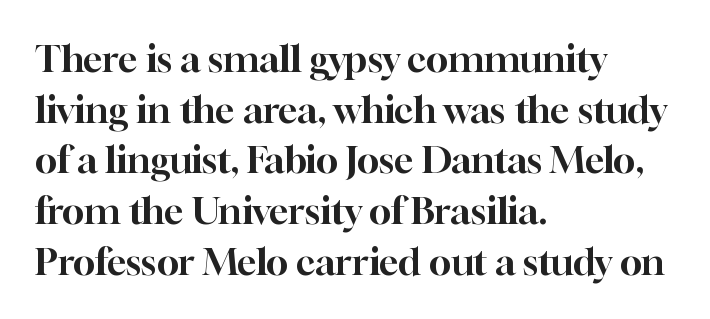
The image shows 37 px serif type, upright; set left-aligned, normal line spacing (1.37x), normal letter spacing, not underlined; high stroke contrast and a medium x-height.
